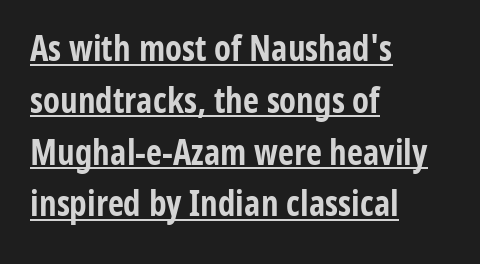
The rendering anchors every line to the left-hand side. Normally led — the rows are evenly, conventionally spaced. This rendering employs a face without finishing strokes, i.e., a sans-serif. The face used here has the dense, thick strokes of a bold.
